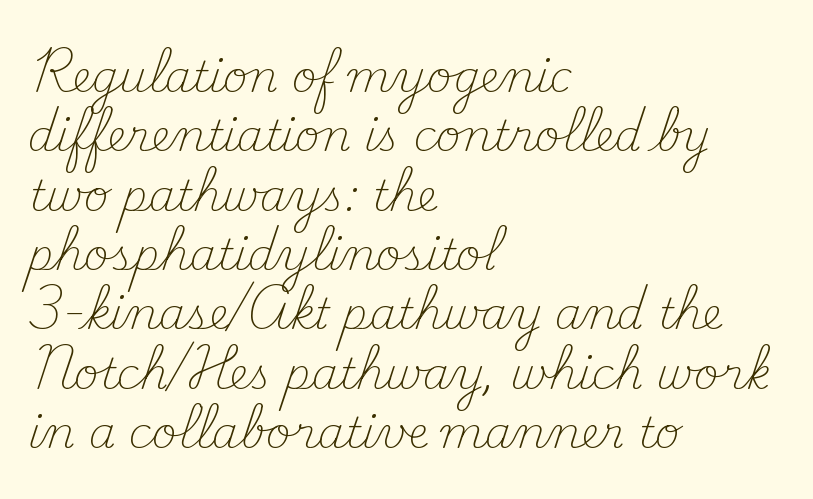
Compared with a typical body face, this is equally light or lighter still. The lines in this sample share a left origin and differ only in where they stop. Decoration check: the copy has no underline. Rows of type keep a routine distance in the vertical direction.
